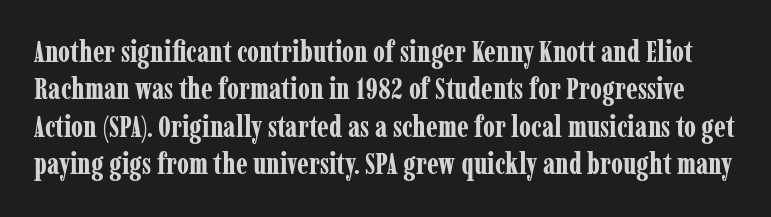
{"serif": "yes", "italic": "no", "bold": "yes", "weight": "bold", "width": "condensed", "stroke_contrast": "low", "x_height": "medium", "monospaced": "no", "underline": "no", "line_spacing": "normal", "line_spacing_ratio": 1.29, "letter_spacing": "normal", "letter_spacing_em": 0.0, "glyph_px": 29}
